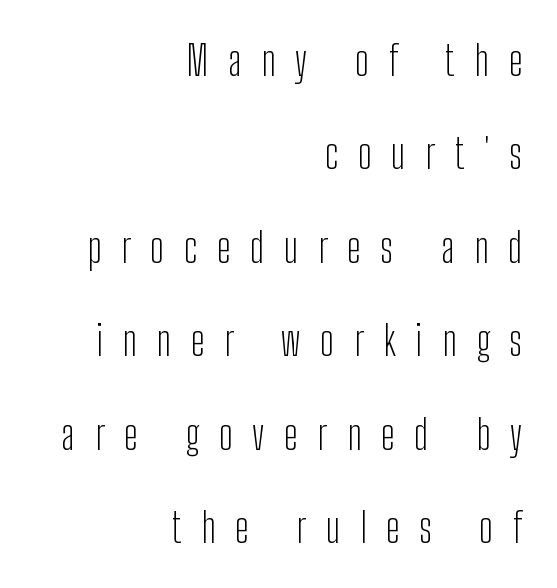
Q: Is the text bold? A: No.
Q: Is the text italic (slanted)? A: No, it is upright.
Q: Is the typeface a serif or a sans-serif typeface? A: Sans-serif.
Q: Is the text underlined? A: No.
Q: How is the paragraph aligned? A: Right-aligned.
Q: Is the spacing between letters normal or unusually wide? A: Unusually wide.
Q: Is the spacing between lines tight, normal or loose? A: Loose.
Q: Width (condensed, normal, or wide)? A: Condensed.
Q: Stroke contrast? A: Low.
Q: x-height? A: Medium.
Q: Monospaced? A: No.
